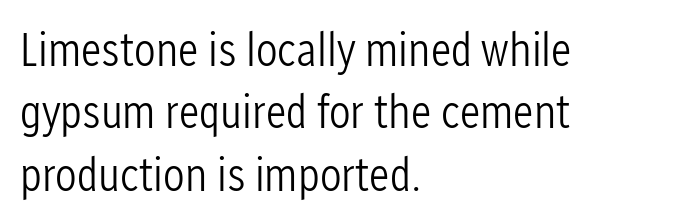
Q: Is the text bold? A: No.
Q: Is the text italic (slanted)? A: No, it is upright.
Q: Is the typeface a serif or a sans-serif typeface? A: Sans-serif.
Q: Is the text underlined? A: No.
Q: How is the paragraph aligned? A: Left-aligned.
Q: Is the spacing between letters normal or unusually wide? A: Normal.
Q: Is the spacing between lines tight, normal or loose? A: Normal.
Q: Width (condensed, normal, or wide)? A: Condensed.
Q: Stroke contrast? A: Low.
Q: x-height? A: Medium.
Q: Monospaced? A: No.
